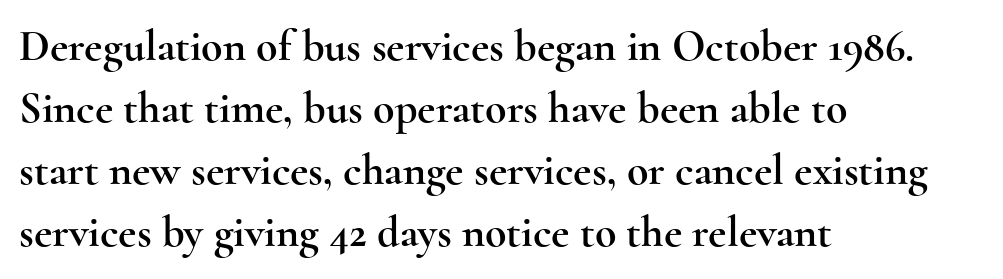
{"serif": "yes", "italic": "no", "width": "wide", "x_height": "small", "monospaced": "no", "underline": "no", "align": "left", "line_spacing": "normal", "line_spacing_ratio": 1.41, "letter_spacing": "normal", "letter_spacing_em": 0.0, "glyph_px": 44}
